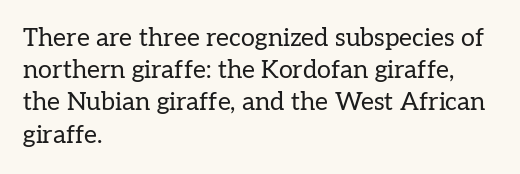
{"italic": "no", "bold": "no", "underline": "no", "align": "left", "line_spacing": "normal", "line_spacing_ratio": 1.29, "letter_spacing": "normal", "letter_spacing_em": 0.0, "glyph_px": 25}
